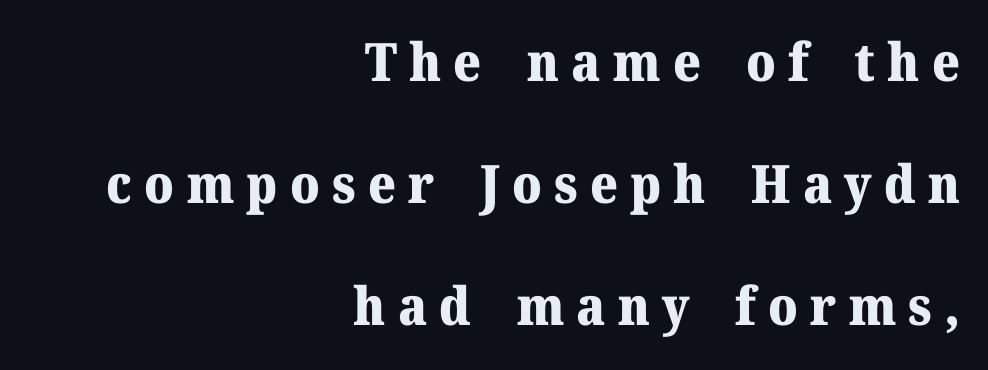
The passage shown is typed in a proportional face where columns would drift. Summary of weight: heavy, a full bold. You could fit nearly another row in the gap between these rows. Type without underlining. Vertical strokes here are truly vertical.
